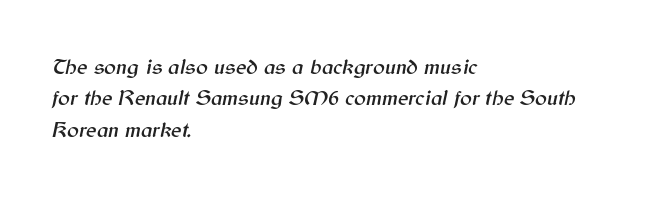
Words appear dense and cohesive because spacing is normal. The block of text has a typical density, with ordinary space between rows. In terms of posture, this sample is oblique. A student would call this left alignment; a typographer would say flush left, rag right.
